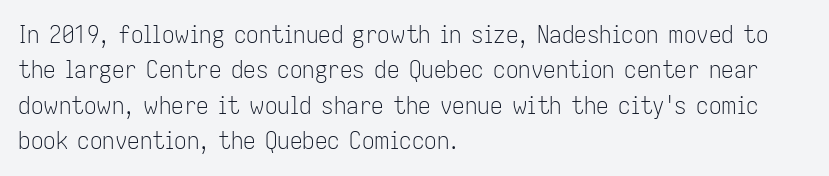
The image shows 25 px text type, upright; set left-aligned, normal line spacing (1.42x), normal letter spacing, not underlined.
